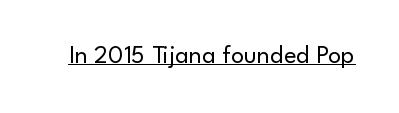
{"italic": "no", "bold": "no", "underline": "yes", "letter_spacing": "normal", "letter_spacing_em": 0.0, "glyph_px": 26}
